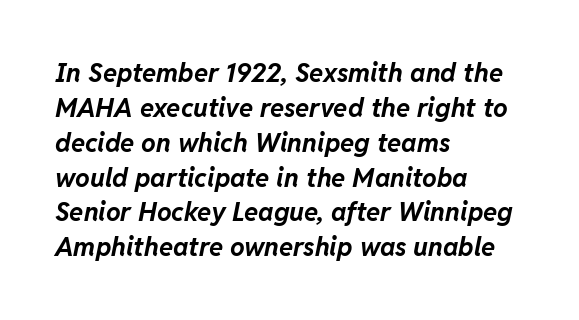
The image shows 26 px bold type, italic (leaning right); set left-aligned, normal line spacing (1.34x), normal letter spacing, not underlined.
